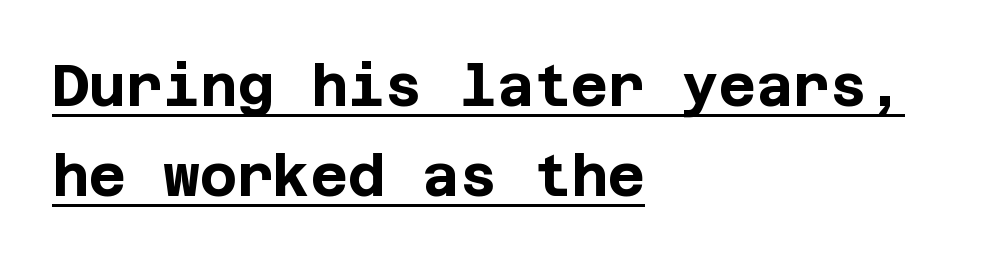
{"serif": "no", "italic": "no", "bold": "yes", "weight": "bold", "width": "normal", "stroke_contrast": "low", "x_height": "large", "underline": "yes", "align": "left", "line_spacing": "normal", "line_spacing_ratio": 1.58, "letter_spacing": "normal", "letter_spacing_em": 0.0, "glyph_px": 57}
